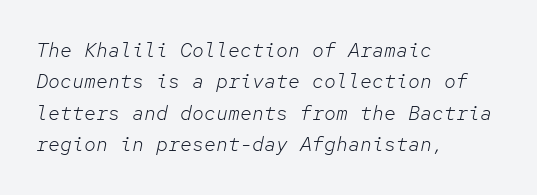
The image shows 20 px text type, italic (leaning right); set left-aligned, normal line spacing (1.57x), normal letter spacing, not underlined.
